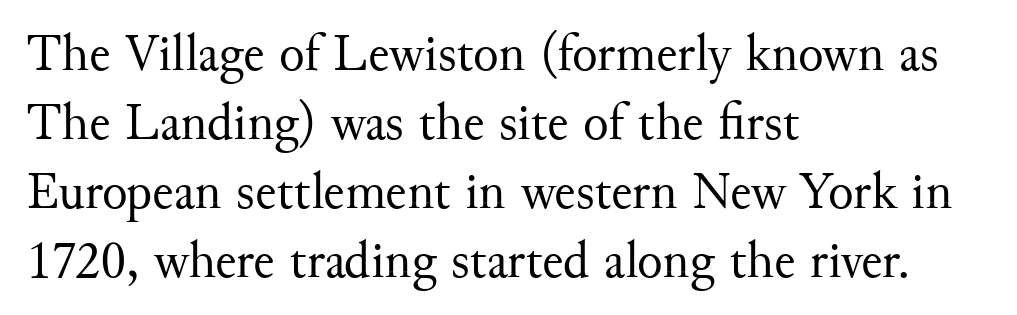
The image shows 53 px regular-weight serif type, upright; set left-aligned, normal line spacing (1.3x), normal letter spacing, not underlined; medium stroke contrast and a small x-height.
